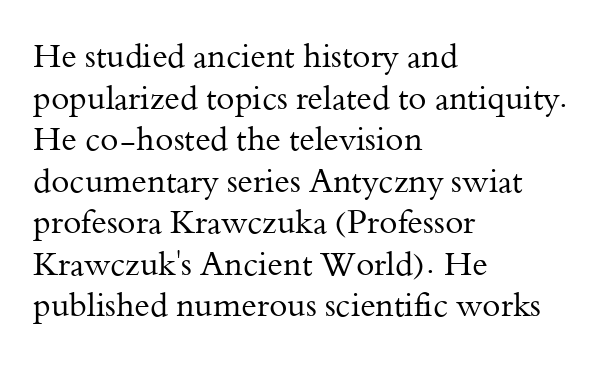
{"serif": "yes", "italic": "no", "bold": "no", "weight": "regular", "width": "normal", "stroke_contrast": "medium", "x_height": "small", "monospaced": "no", "underline": "no", "align": "left", "line_spacing": "normal", "line_spacing_ratio": 1.26, "letter_spacing": "normal", "letter_spacing_em": 0.0, "glyph_px": 33}
